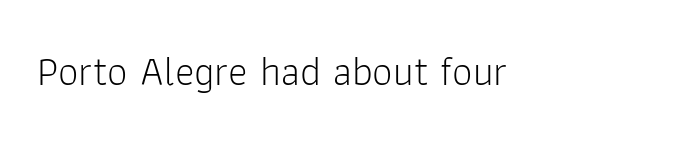
The image shows 41 px light sans-serif type, upright; set normal letter spacing, not underlined; low stroke contrast and a medium x-height.
